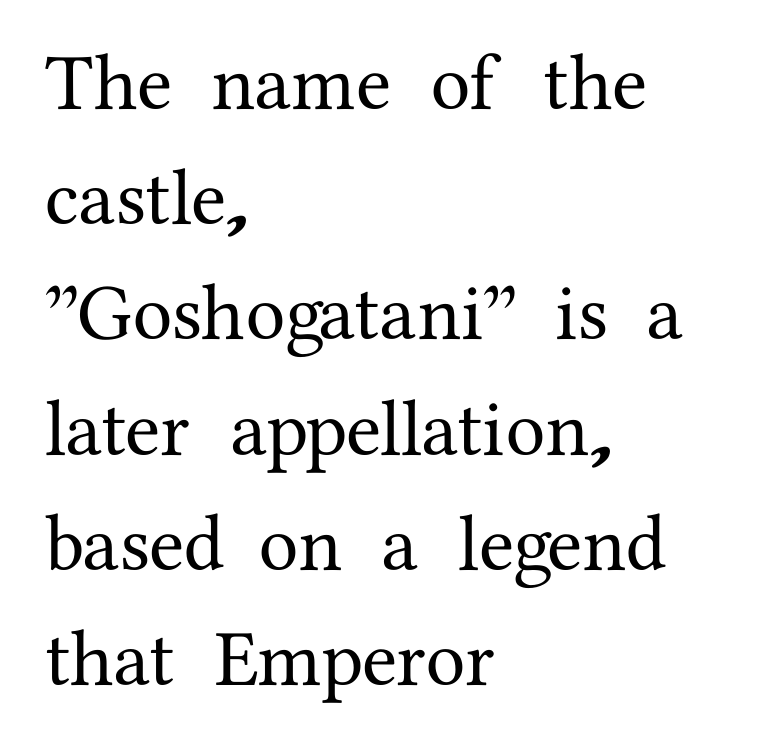
Q: Is the text italic (slanted)? A: No, it is upright.
Q: Is the typeface a serif or a sans-serif typeface? A: Serif.
Q: Is the text underlined? A: No.
Q: How is the paragraph aligned? A: Left-aligned.
Q: Is the spacing between letters normal or unusually wide? A: Normal.
Q: Is the spacing between lines tight, normal or loose? A: Normal.
Q: Width (condensed, normal, or wide)? A: Normal.
Q: Stroke contrast? A: Medium.
Q: x-height? A: Medium.
Q: Monospaced? A: No.
